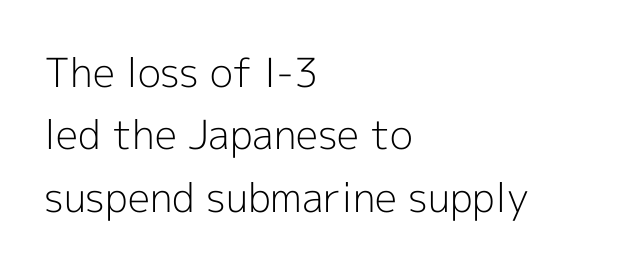
This sample has the flowing, uneven cadence of proportional lettering. You could call the tracking neutral — neither tight nor loose. The lettering holds an erect, upright posture throughout. Heaviness? Minimal to ordinary, like unemphasized prose.
